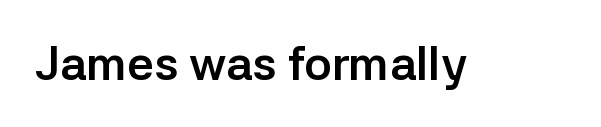
Q: Is the text bold? A: Yes.
Q: Is the text italic (slanted)? A: No, it is upright.
Q: Is the typeface a serif or a sans-serif typeface? A: Sans-serif.
Q: Is the text underlined? A: No.
Q: Is the spacing between letters normal or unusually wide? A: Normal.
Q: Width (condensed, normal, or wide)? A: Normal.
Q: Stroke contrast? A: Low.
Q: x-height? A: Medium.
Q: Monospaced? A: No.
